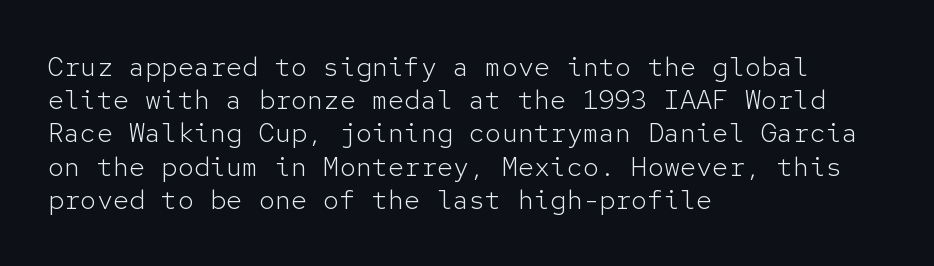
The zone under the glyphs is completely vacant. The passage is arranged the way most books set body copy — flush left. The type sits square on the baseline with zero lean. Weight: in the light-to-regular range. In terms of letterspacing, this is plain default setting.
